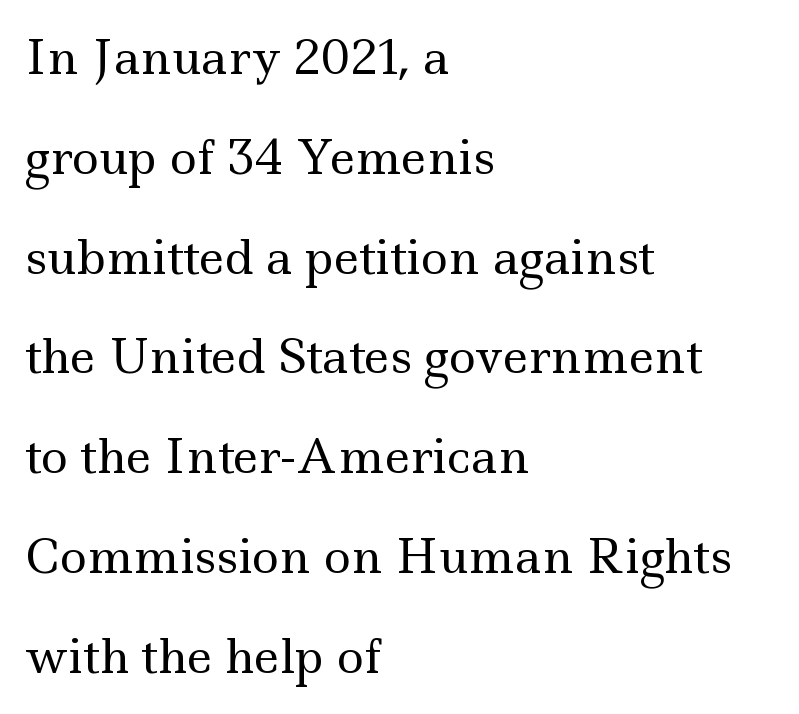
The image shows 46 px regular-weight, wide serif type, upright; set left-aligned, loose line spacing (2.17x), normal letter spacing, not underlined; a small x-height.
